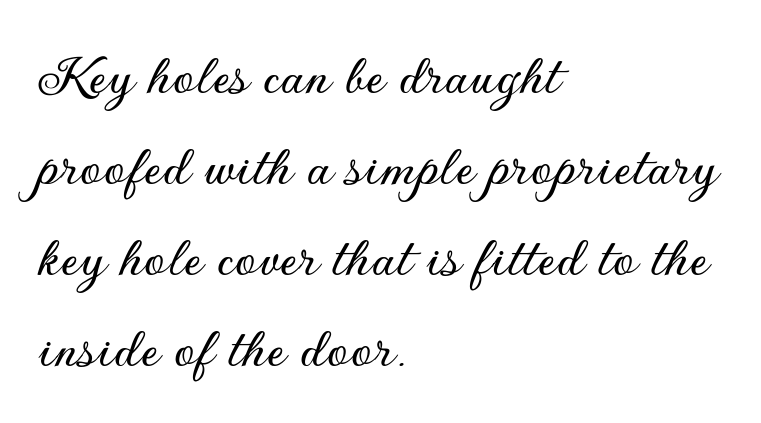
Q: Is the text italic (slanted)? A: Yes.
Q: Is the typeface a serif or a sans-serif typeface? A: Sans-serif.
Q: Is the text underlined? A: No.
Q: How is the paragraph aligned? A: Left-aligned.
Q: Is the spacing between letters normal or unusually wide? A: Normal.
Q: Is the spacing between lines tight, normal or loose? A: Normal.
Q: Width (condensed, normal, or wide)? A: Normal.
Q: Stroke contrast? A: Low.
Q: x-height? A: Small.
Q: Monospaced? A: No.
